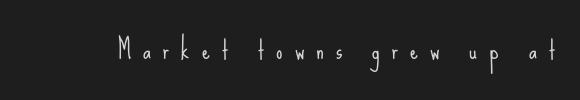
A typesetter would call this heavily tracked-out type. The font is comparable to plain body text, perhaps lighter. The words here are not underlined. A typesetter would mark this as roman, not italic.
